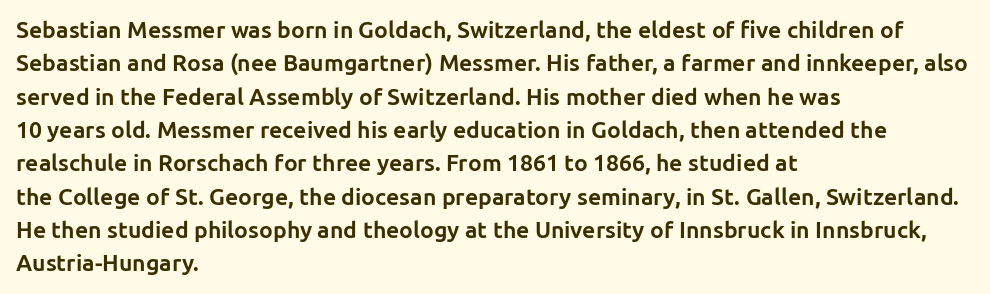
The image shows 23 px bold type, upright; set left-aligned, normal line spacing (1.45x), normal letter spacing, not underlined.
